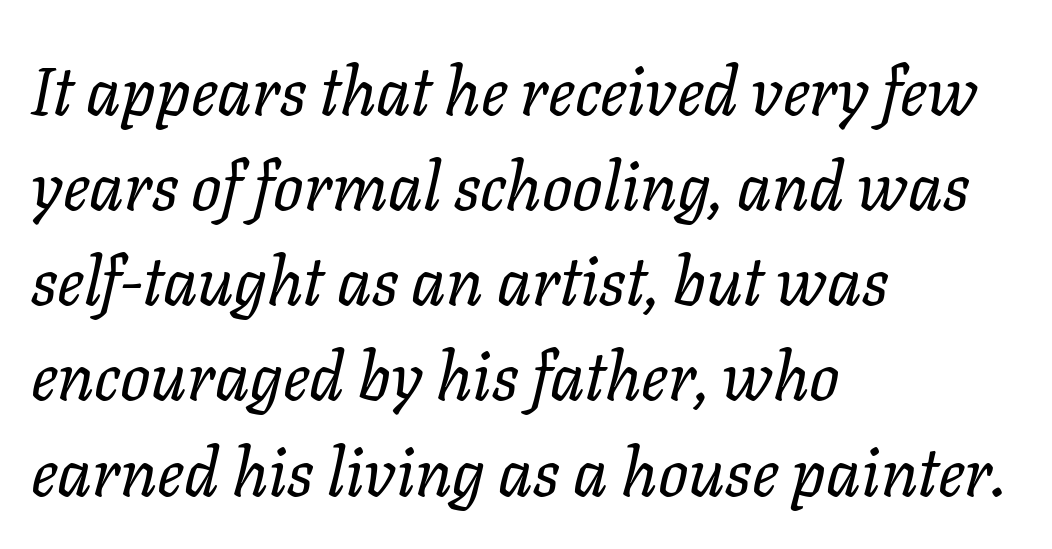
The rendering uses natural spacing where letterforms have individual widths. All the whitespace from short lines collects on the right. Is this a heavy cut? Hardly; it is regular or lighter. If you measured baseline to baseline, you'd find a middling distance. Each word holds together tightly as a unit, with standard inter-letter gaps.
